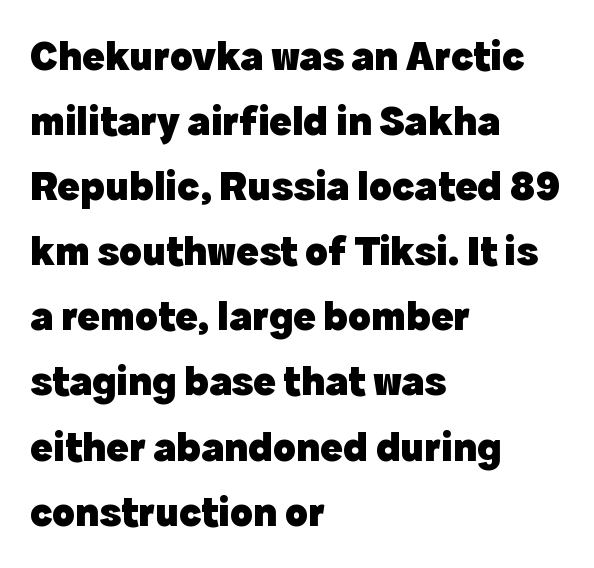
{"serif": "no", "italic": "no", "bold": "yes", "weight": "heavy", "width": "normal", "x_height": "medium", "monospaced": "no", "underline": "no", "align": "left", "line_spacing": "normal", "line_spacing_ratio": 1.55, "letter_spacing": "normal", "letter_spacing_em": 0.0, "glyph_px": 42}
